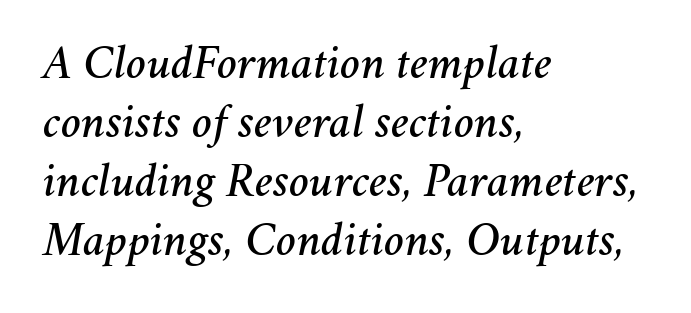
{"italic": "yes", "lean": "right", "slant_degrees": 11, "width": "normal", "stroke_contrast": "medium", "x_height": "medium", "monospaced": "no", "underline": "no", "align": "left", "line_spacing_ratio": 1.23, "letter_spacing": "normal", "letter_spacing_em": 0.0, "glyph_px": 48}
